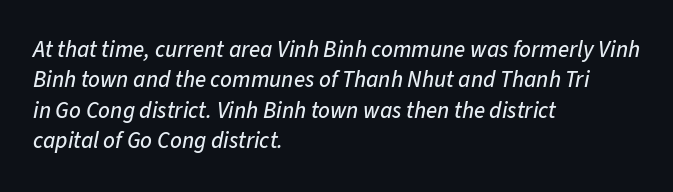
The image shows 23 px text type, italic (leaning right); set left-aligned, normal line spacing (1.32x), normal letter spacing, not underlined.
